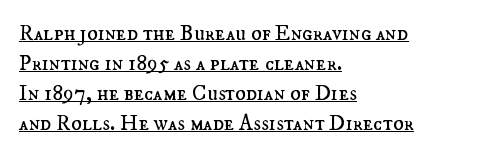
The image shows 22 px text type, upright; set left-aligned, normal line spacing (1.37x), normal letter spacing, underlined.
